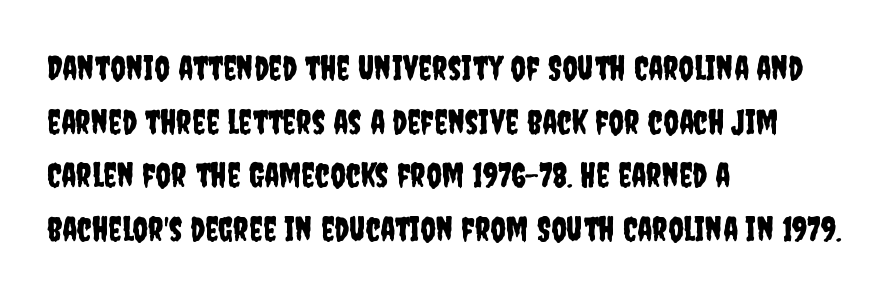
Bare-footed words on every line. Does the type have serifs? No, each stem ends abruptly. Which margin do the lines hug? The left one — the right edge is uneven. Italic: no, the glyphs are upright roman. Standard letterfit; no display-style spreading of the glyphs.
